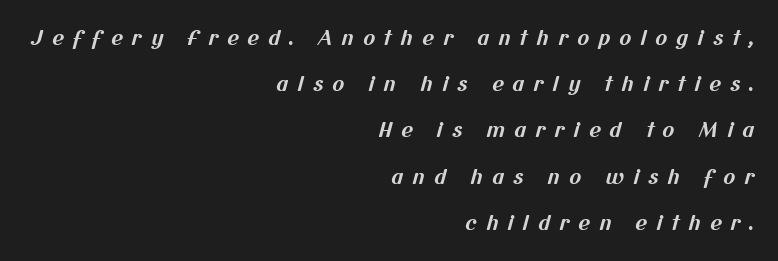
The specimen omits any rule beneath the text block's lines. The strokes are fattened all the way to bold. The type is letterspaced generously, with wide tracking. Vertically, the passage feels expansive, rows floating well apart. Typeset ragged left — the right edge is the straight one.
